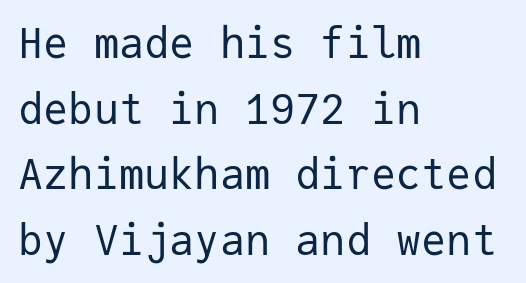
{"serif": "no", "italic": "no", "bold": "no", "weight": "regular", "width": "normal", "stroke_contrast": "low", "x_height": "medium", "monospaced": "yes", "underline": "no", "align": "left", "line_spacing": "normal", "line_spacing_ratio": 1.56, "letter_spacing": "normal", "letter_spacing_em": 0.0, "glyph_px": 42}
